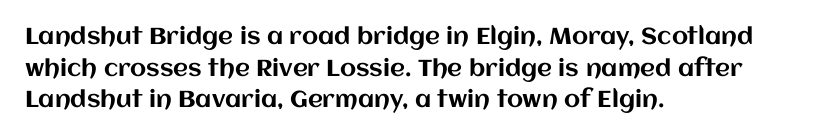
{"italic": "no", "underline": "no", "align": "left", "line_spacing": "normal", "line_spacing_ratio": 1.38, "letter_spacing": "normal", "letter_spacing_em": 0.0, "glyph_px": 23}
